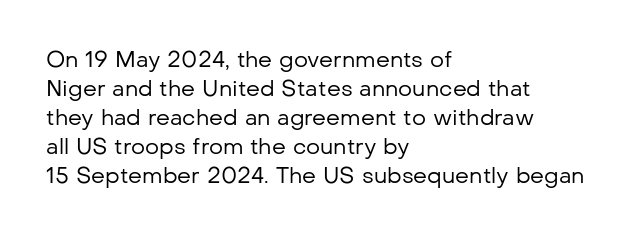
Q: Is the text bold? A: No.
Q: Is the text italic (slanted)? A: No, it is upright.
Q: Is the text underlined? A: No.
Q: How is the paragraph aligned? A: Left-aligned.
Q: Is the spacing between letters normal or unusually wide? A: Normal.
Q: Is the spacing between lines tight, normal or loose? A: Normal.
